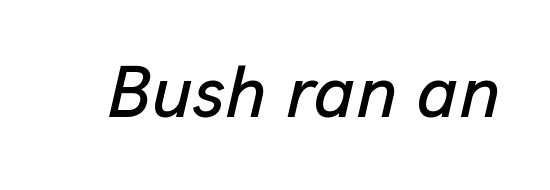
Q: Is the text italic (slanted)? A: Yes, it leans right by about 13 degrees.
Q: Is the text underlined? A: No.
Q: Is the spacing between letters normal or unusually wide? A: Normal.
Q: Width (condensed, normal, or wide)? A: Normal.
Q: Stroke contrast? A: Low.
Q: x-height? A: Medium.
Q: Monospaced? A: No.
